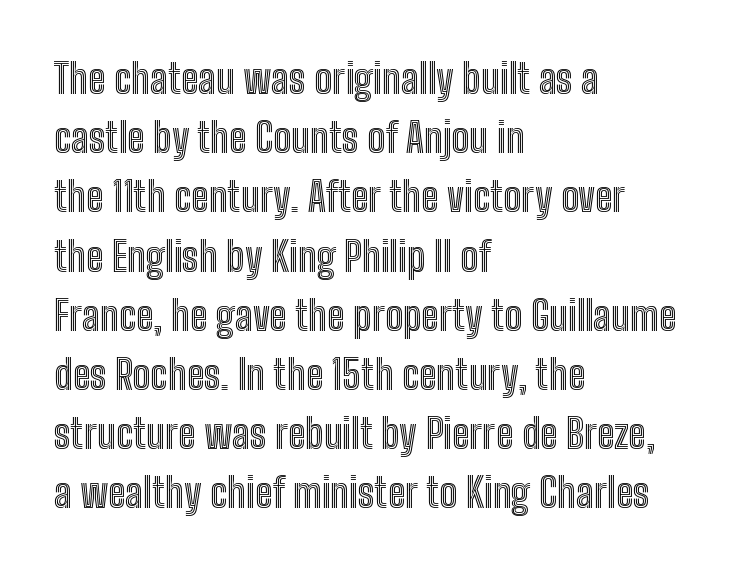
The gaps between neighbouring characters are ordinary and unremarkable. The line-height multiplier appears to be the usual default. Posture: straight, roman, zero tilt. The rag falls on the right side of this text block. Note the varied advance widths — an 'i' is clearly narrower than an 'm'. Check the space under the baseline: it is left empty.
